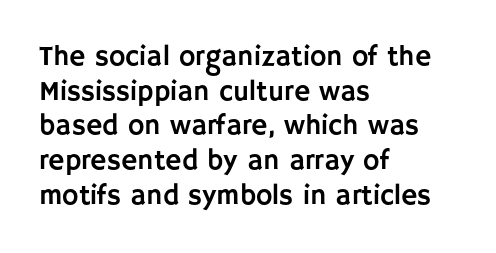
{"serif": "no", "italic": "no", "width": "normal", "stroke_contrast": "low", "x_height": "large", "monospaced": "no", "underline": "no", "align": "left", "line_spacing_ratio": 1.24, "letter_spacing": "normal", "letter_spacing_em": 0.0, "glyph_px": 28}
